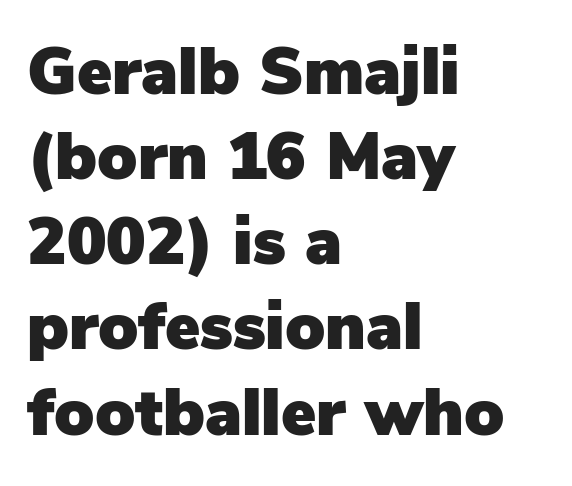
{"serif": "no", "italic": "no", "width": "normal", "stroke_contrast": "low", "x_height": "medium", "monospaced": "no", "underline": "no", "align": "left", "line_spacing": "normal", "line_spacing_ratio": 1.29, "letter_spacing": "normal", "letter_spacing_em": 0.0, "glyph_px": 66}
